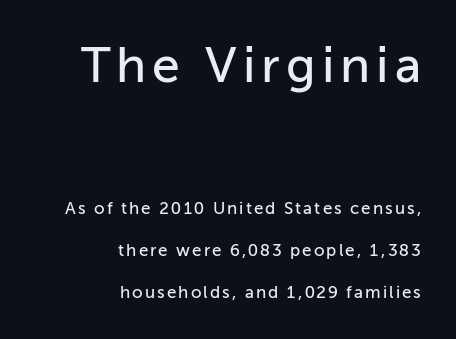
{"serif": "no", "italic": "no", "width": "normal", "stroke_contrast": "low", "x_height": "medium", "monospaced": "no", "underline": "no", "align": "right", "line_spacing": "loose", "line_spacing_ratio": 2.47, "larger_block": "first", "size_ratio": 2.94, "glyph_px": 50}
